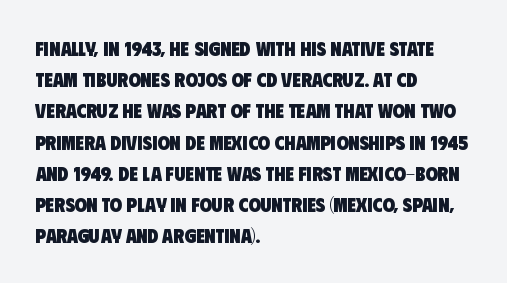
The image shows 20 px bold type; set left-aligned, normal line spacing (1.56x), normal letter spacing, not underlined.
